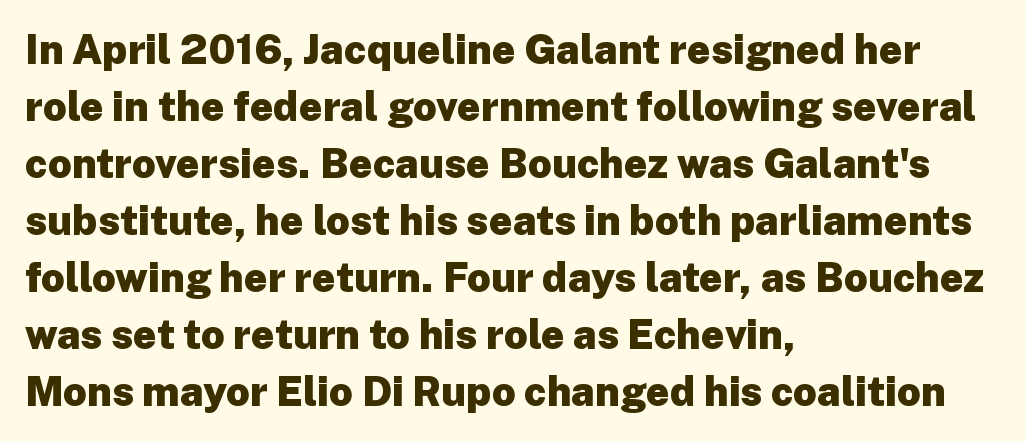
The image shows 41 px heavy sans-serif type, upright; set left-aligned, normal line spacing (1.39x), normal letter spacing, not underlined; low stroke contrast and a medium x-height.
